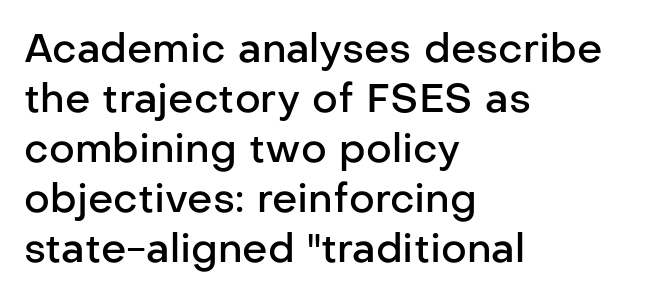
Q: Is the text bold? A: Semi-bold.
Q: Is the text italic (slanted)? A: No, it is upright.
Q: Is the typeface a serif or a sans-serif typeface? A: Sans-serif.
Q: Is the text underlined? A: No.
Q: How is the paragraph aligned? A: Left-aligned.
Q: Is the spacing between letters normal or unusually wide? A: Normal.
Q: Is the spacing between lines tight, normal or loose? A: Normal.
Q: Width (condensed, normal, or wide)? A: Normal.
Q: Stroke contrast? A: Low.
Q: x-height? A: Medium.
Q: Monospaced? A: No.
